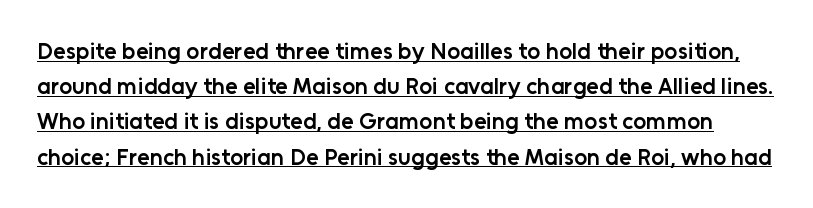
The image shows 23 px text type, upright; set normal line spacing (1.53x), normal letter spacing, underlined.
